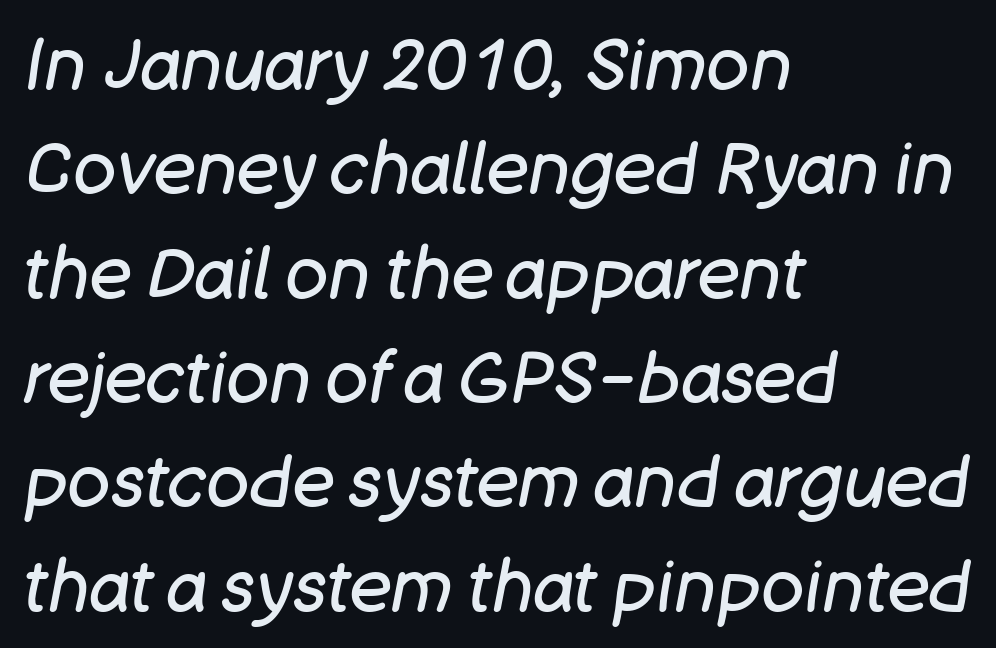
Horizontal alignment here is leftward, the default for most running prose. Do the characters align in a grid? No, the font is proportional. Rule under the text: the space is simply empty. Stem width sits at or under what a default text font uses.
